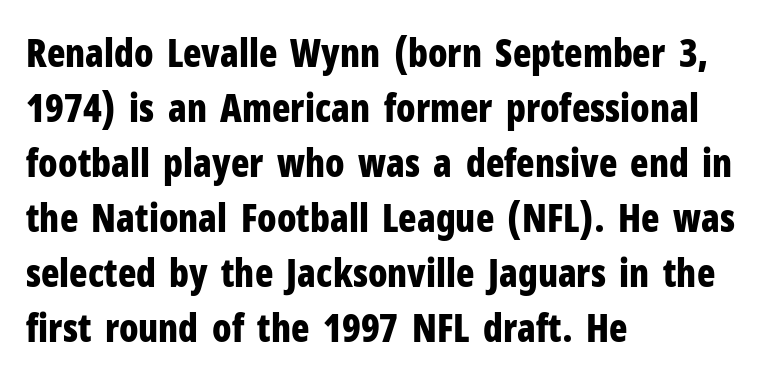
Q: Is the text bold? A: Yes.
Q: Is the text italic (slanted)? A: No, it is upright.
Q: Is the typeface a serif or a sans-serif typeface? A: Sans-serif.
Q: Is the text underlined? A: No.
Q: How is the paragraph aligned? A: Left-aligned.
Q: Is the spacing between letters normal or unusually wide? A: Normal.
Q: Is the spacing between lines tight, normal or loose? A: Normal.
Q: Width (condensed, normal, or wide)? A: Condensed.
Q: Stroke contrast? A: Low.
Q: x-height? A: Medium.
Q: Monospaced? A: No.
